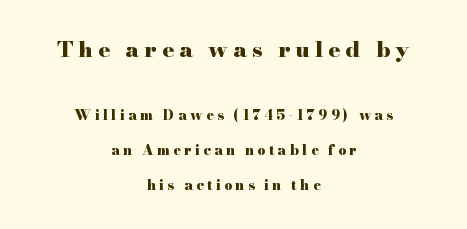
The image shows 22 px bold type, upright; set centered, loose line spacing (2.49x), unusually wide letter spacing (+0.23 em), not underlined; the first (top) block is 1.57x larger.
